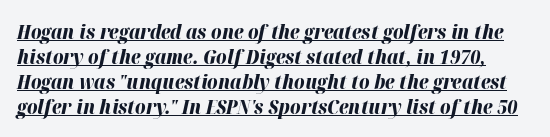
The rendering keeps characters at their native spacing. The font's italic variant was chosen for this text. The rendering uses a bold face; every stroke is thick and dark. Underlined type. In terms of leading, this rendering sits right in the middle.
